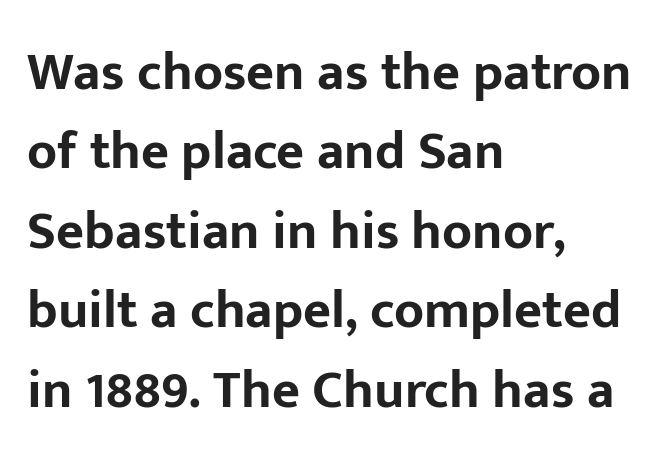
The image shows 54 px bold sans-serif type, upright; set left-aligned, normal line spacing (1.47x), normal letter spacing, not underlined; low stroke contrast and a medium x-height.
